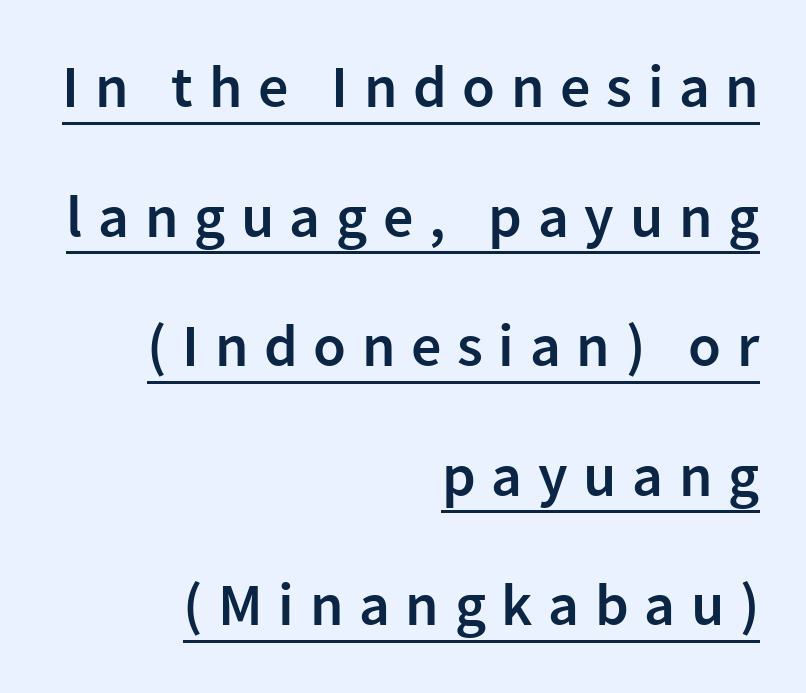
The image shows 60 px semibold sans-serif type, upright; set right-aligned, loose line spacing (2.16x), unusually wide letter spacing (+0.26 em), underlined; low stroke contrast and a medium x-height.
